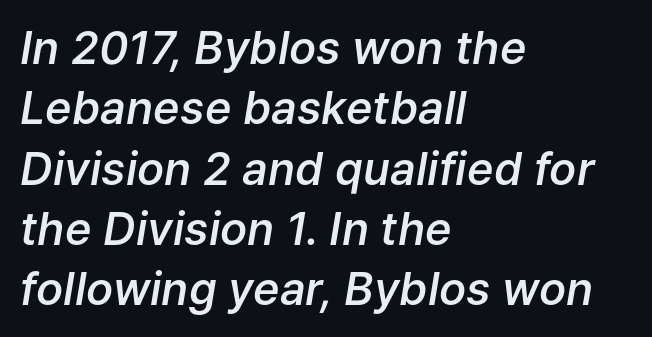
The image shows 45 px semibold type, italic (leaning right); set left-aligned, normal line spacing (1.34x), normal letter spacing, not underlined; low stroke contrast and a medium x-height.
